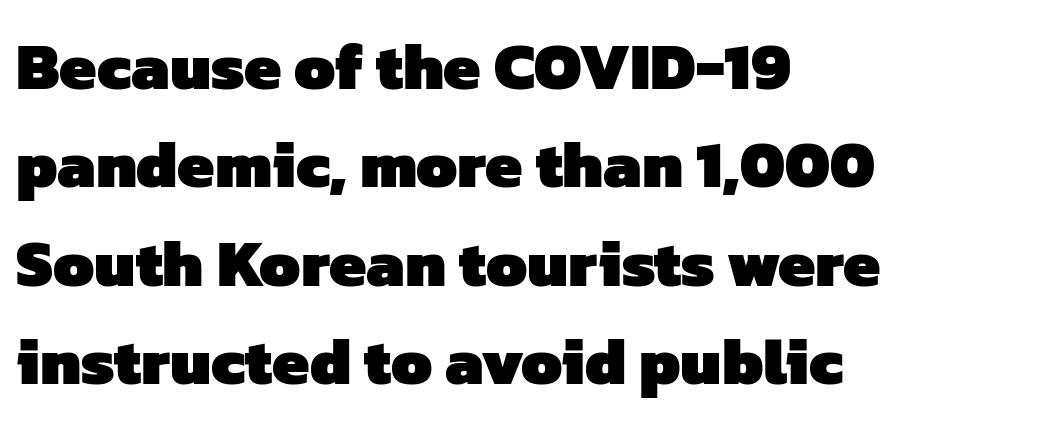
The paragraph has a hard left edge and a soft right edge. The space between consecutive lines is moderate. No extra tracking has been applied to these lines. Character widths vary here, with narrow letters taking less room than wide ones. This rendering features lettering with no underline.
